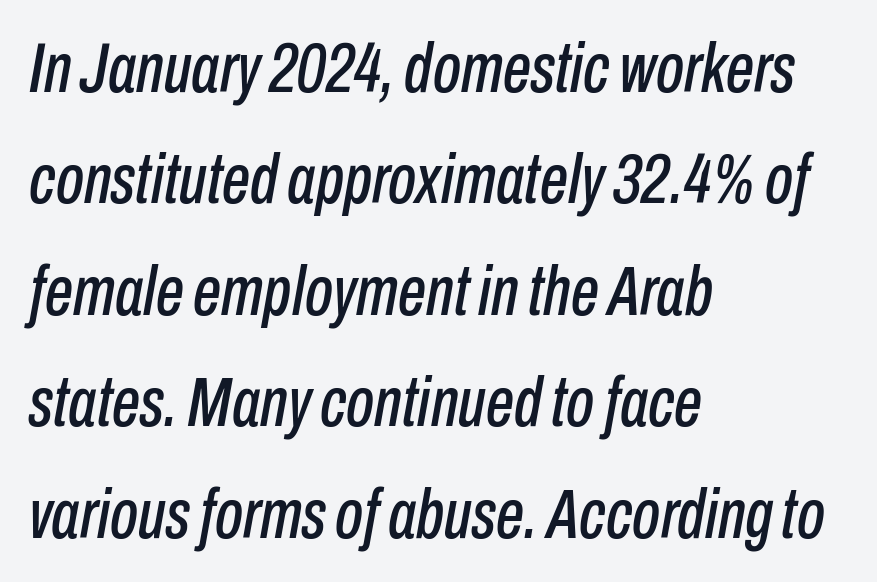
{"italic": "yes", "lean": "right", "slant_degrees": 10, "width": "condensed", "stroke_contrast": "low", "x_height": "medium", "monospaced": "no", "underline": "no", "align": "left", "line_spacing": "normal", "line_spacing_ratio": 1.57, "letter_spacing": "normal", "letter_spacing_em": 0.0, "glyph_px": 71}
